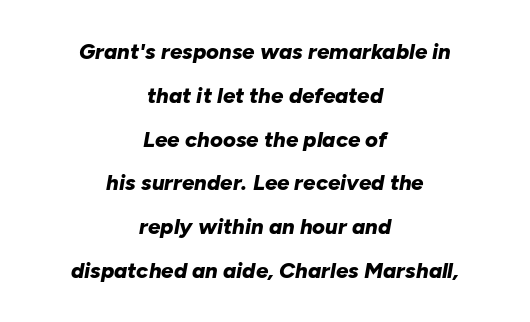
The image shows 22 px bold type, italic (leaning right); set centered, loose line spacing (1.99x), normal letter spacing, not underlined.
